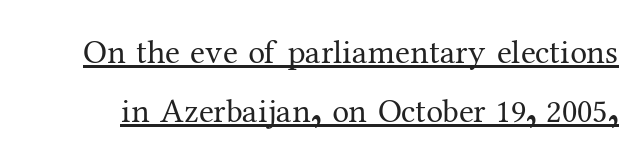
The image shows 34 px regular-weight serif type, upright; set line spacing 1.75x, normal letter spacing, underlined; medium stroke contrast and a medium x-height.
